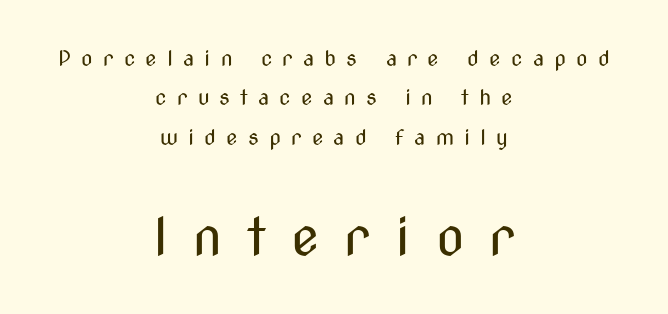
The block sitting lower on the canvas is the one with enlarged characters. The zone under the glyphs is completely vacant. Proportional: the letters do not fall into vertical columns. Stems and bowls with no extra thickness — not bold. Substantial extra tracking has been applied to these lines.
